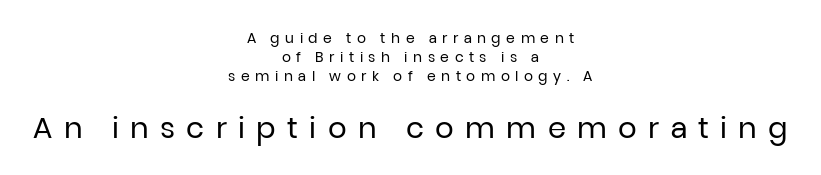
The image shows 29 px regular-weight sans-serif type, upright; set centered, normal line spacing (1.35x), unusually wide letter spacing (+0.39 em), not underlined; the second (bottom) block is 2.07x larger; low stroke contrast and a medium x-height.
